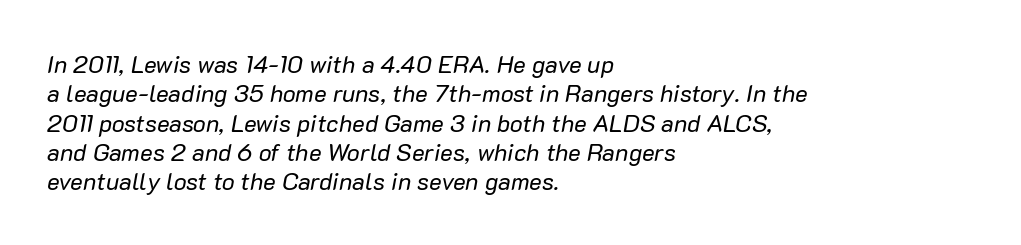
Alignment: flush left. Weight class: somewhere from thin through regular. Beneath every word, the page is bare. Compared with ordinary roman type, these characters are visibly tilted. The horizontal fit of the characters is conventional and even.
